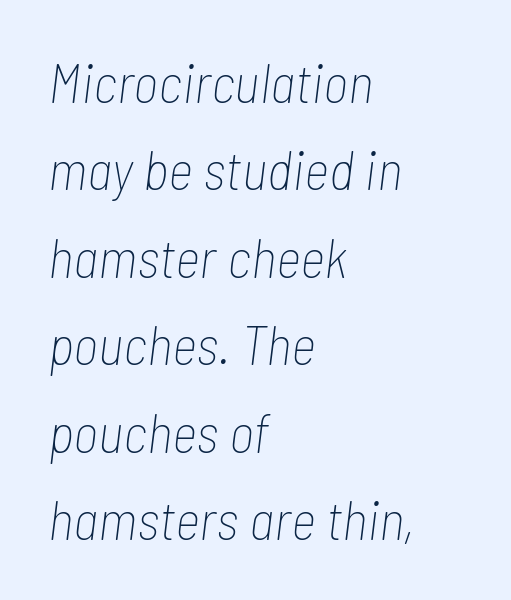
Reading down the block, your eye returns to a fixed left position each line. This is oblique type, the kind used for emphasis or titles. The rendering uses natural spacing where letterforms have individual widths. Honestly, there is no underline to notice here at all.
